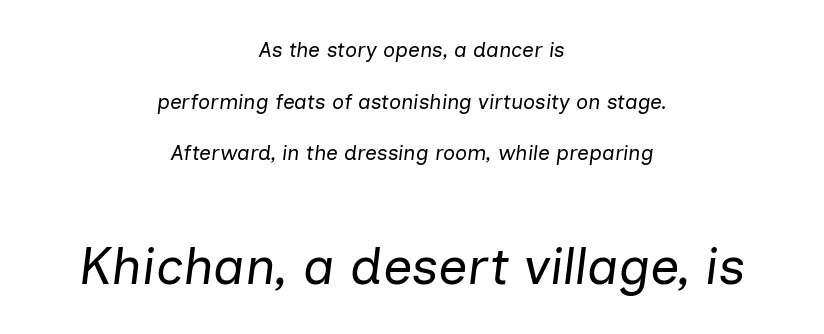
{"italic": "yes", "lean": "right", "slant_degrees": 7, "bold": "no", "weight": "regular", "width": "normal", "stroke_contrast": "low", "x_height": "medium", "monospaced": "no", "underline": "no", "align": "center", "line_spacing": "loose", "line_spacing_ratio": 2.46, "letter_spacing": "normal", "letter_spacing_em": 0.0, "larger_block": "second", "size_ratio": 2.48, "glyph_px": 52}
